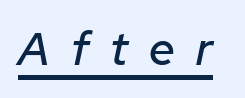
Q: Is the text italic (slanted)? A: Yes, it leans right by about 12 degrees.
Q: Is the text underlined? A: Yes.
Q: Is the spacing between letters normal or unusually wide? A: Unusually wide.
Q: Width (condensed, normal, or wide)? A: Normal.
Q: Stroke contrast? A: Low.
Q: x-height? A: Medium.
Q: Monospaced? A: No.
